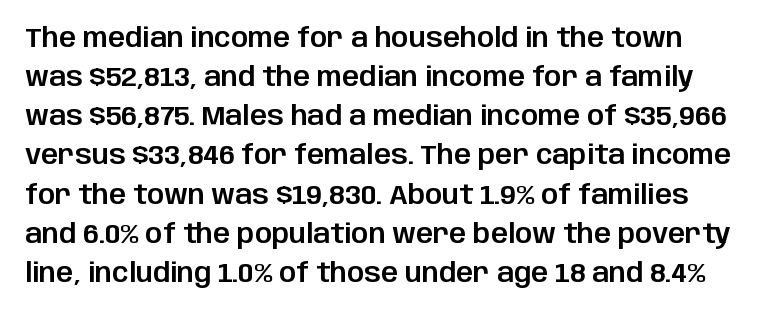
Does the leading feel generous? No, just average. Each row of text sits above clean, open space. You can tell it's not italic because the verticals are truly vertical. Honestly, the letter spacing is just normal — you wouldn't notice it.
